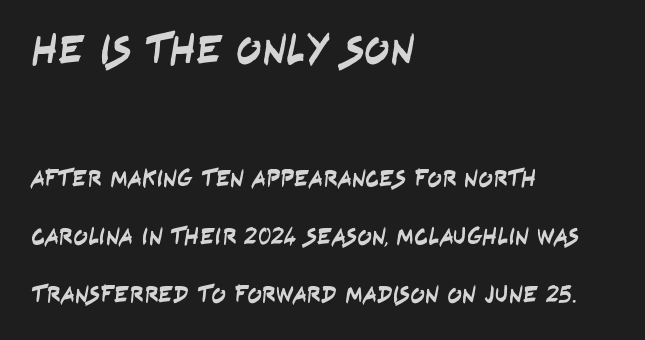
The image shows 42 px condensed sans-serif type; set left-aligned, loose line spacing (2.43x), normal letter spacing, not underlined; the first (top) block is 1.75x larger; low stroke contrast and a large x-height.
